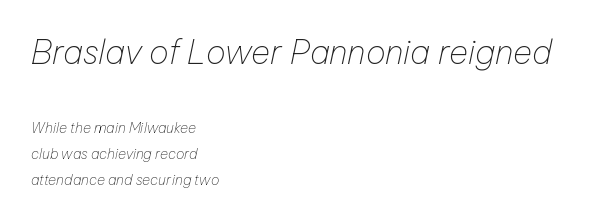
{"italic": "yes", "lean": "right", "slant_degrees": 12, "bold": "no", "weight": "thin", "width": "normal", "stroke_contrast": "low", "x_height": "medium", "monospaced": "no", "underline": "no", "align": "left", "line_spacing_ratio": 1.87, "letter_spacing": "normal", "letter_spacing_em": 0.0, "larger_block": "first", "size_ratio": 2.36, "glyph_px": 33}
